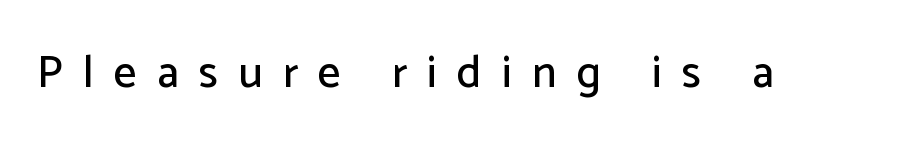
Q: Is the text italic (slanted)? A: No, it is upright.
Q: Is the typeface a serif or a sans-serif typeface? A: Sans-serif.
Q: Is the text underlined? A: No.
Q: Is the spacing between letters normal or unusually wide? A: Unusually wide.
Q: Width (condensed, normal, or wide)? A: Normal.
Q: Stroke contrast? A: Low.
Q: x-height? A: Medium.
Q: Monospaced? A: No.
